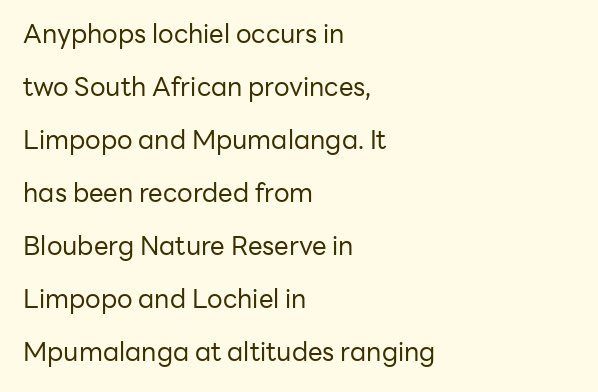
The image shows 26 px text type, upright; set left-aligned, loose line spacing (2.04x), normal letter spacing, not underlined.
